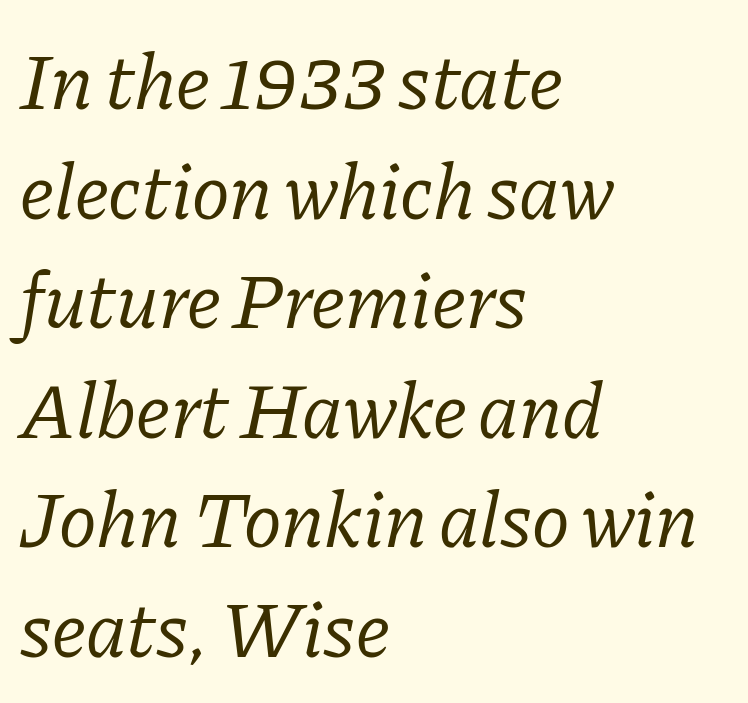
Q: Is the text bold? A: No.
Q: Is the text italic (slanted)? A: Yes, it leans right by about 11 degrees.
Q: Is the typeface a serif or a sans-serif typeface? A: Serif.
Q: Is the text underlined? A: No.
Q: How is the paragraph aligned? A: Left-aligned.
Q: Is the spacing between letters normal or unusually wide? A: Normal.
Q: Is the spacing between lines tight, normal or loose? A: Normal.
Q: Width (condensed, normal, or wide)? A: Normal.
Q: Stroke contrast? A: Low.
Q: x-height? A: Medium.
Q: Monospaced? A: No.
